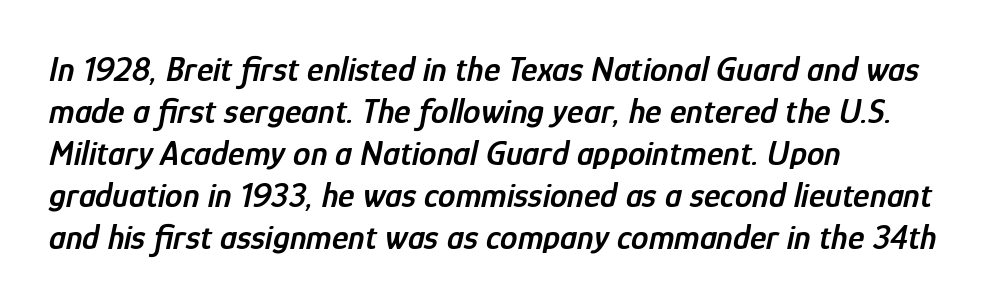
The image shows 35 px semibold, condensed type, italic (leaning right); set left-aligned, line spacing 1.2x, normal letter spacing, not underlined; low stroke contrast and a medium x-height.
